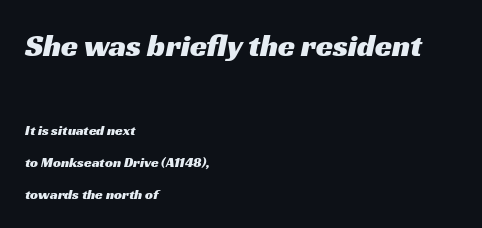
A bare baseline throughout the passage. The designer gave the opening block more size than the closing block. Regarding leading, the lines here are spaced well apart. Nothing unusual about the tracking: characters are spaced as the font intends. Is this a fixed-width face? No — the glyphs have proportional, varying widths. The letters carry no serifs — their stems end cleanly without finishing strokes.
